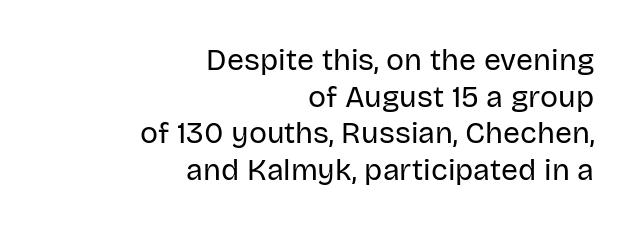
Q: Is the text bold? A: No.
Q: Is the text italic (slanted)? A: No, it is upright.
Q: Is the typeface a serif or a sans-serif typeface? A: Sans-serif.
Q: Is the text underlined? A: No.
Q: How is the paragraph aligned? A: Right-aligned.
Q: Is the spacing between letters normal or unusually wide? A: Normal.
Q: Width (condensed, normal, or wide)? A: Normal.
Q: Stroke contrast? A: Low.
Q: x-height? A: Large.
Q: Monospaced? A: No.
